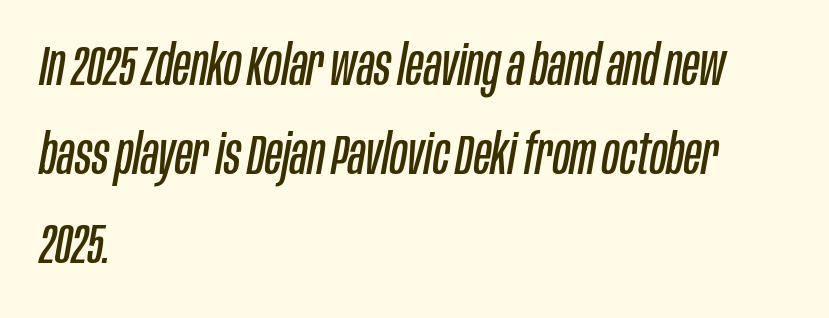
{"italic": "yes", "lean": "right", "slant_degrees": 10, "bold": "no", "weight": "regular", "width": "condensed", "stroke_contrast": "low", "x_height": "large", "monospaced": "no", "underline": "no", "align": "left", "line_spacing": "normal", "line_spacing_ratio": 1.59, "letter_spacing": "normal", "letter_spacing_em": 0.0, "glyph_px": 56}
